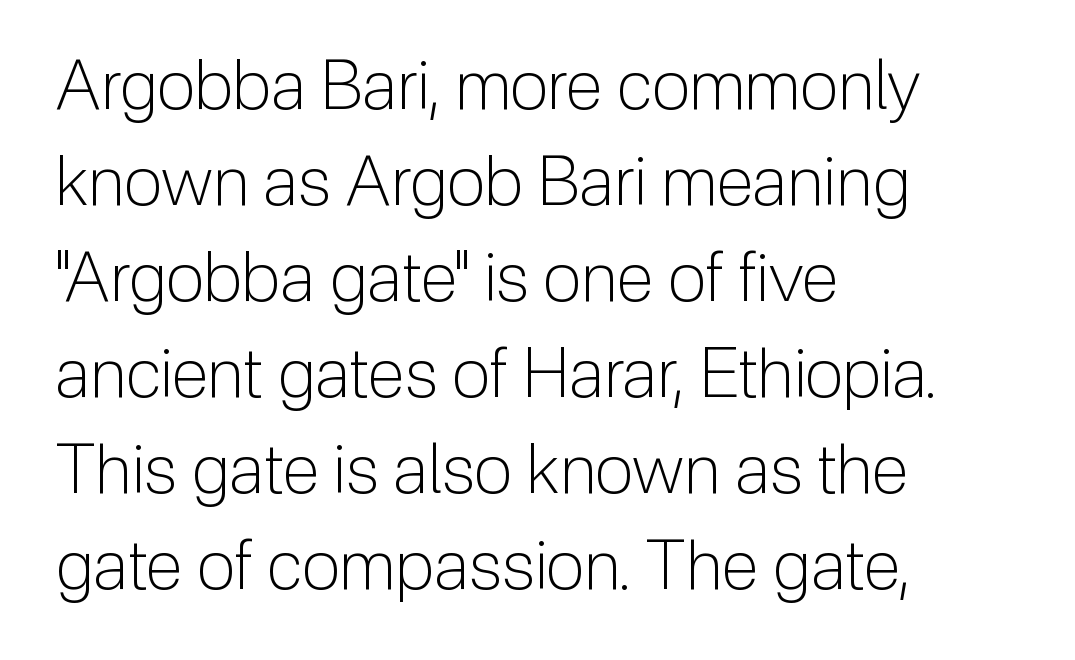
Short and long lines alike share a common starting point at left. Words float on clear page, feet unadorned. Reading down the column, the eye jumps a familiar distance to each next line. The letters stand straight up with perfectly vertical stems. Nothing heavy about these letters — not bold at all.
